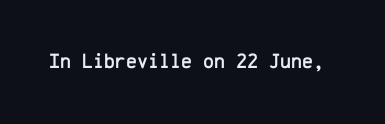
{"italic": "no", "underline": "no", "letter_spacing": "normal", "letter_spacing_em": 0.0, "glyph_px": 21}
